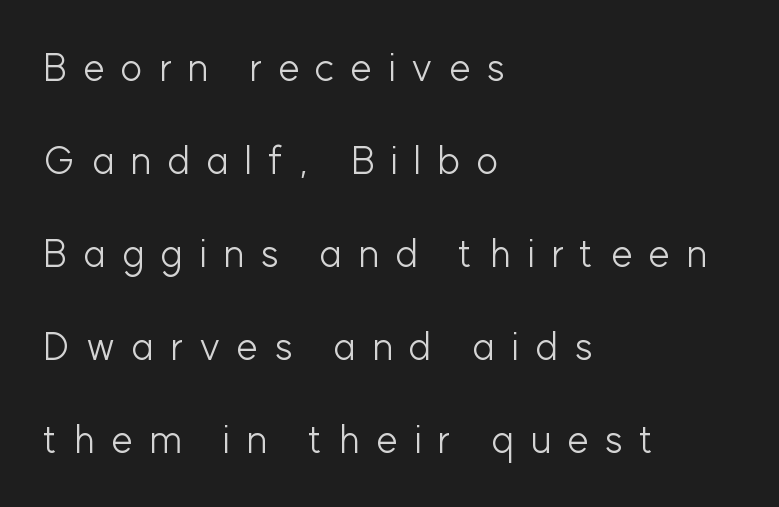
The passage shown stacks its lines with a broad gap. If you drew a ruler down the left edge, every line would touch it. Has an underline been added? It has not. Characters remain perfectly vertical along every line. Is the type heavy? It reads as light-to-regular instead.
